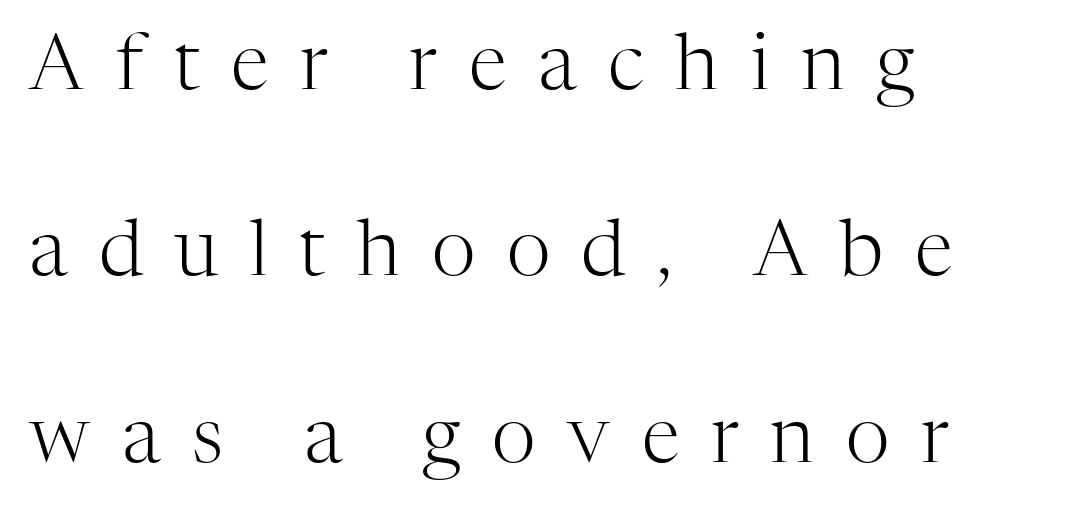
Do the characters align in a grid? No, the font is proportional. Spacing between characters has been opened up far beyond the box default. Glance below the letters and you will spot only blank space. What kind of face is this? One with serifs. The letters look calm and open, with moderate or lighter stems.
